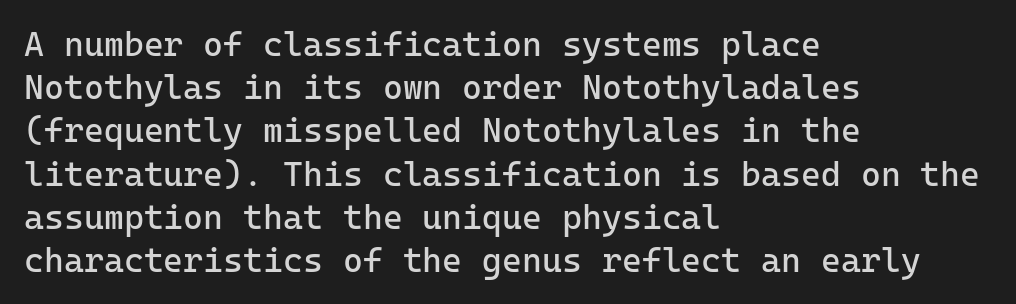
The image shows 34 px regular-weight sans-serif type, upright, monospaced; set left-aligned, normal line spacing (1.27x), normal letter spacing, not underlined; low stroke contrast and a medium x-height.
